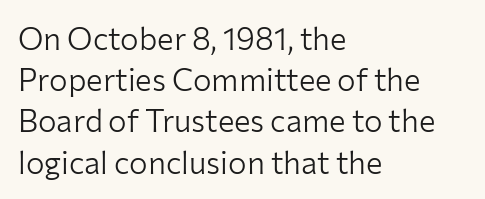
The image shows 31 px light sans-serif type, upright; set left-aligned, normal line spacing (1.33x), normal letter spacing, not underlined; low stroke contrast and a medium x-height.
